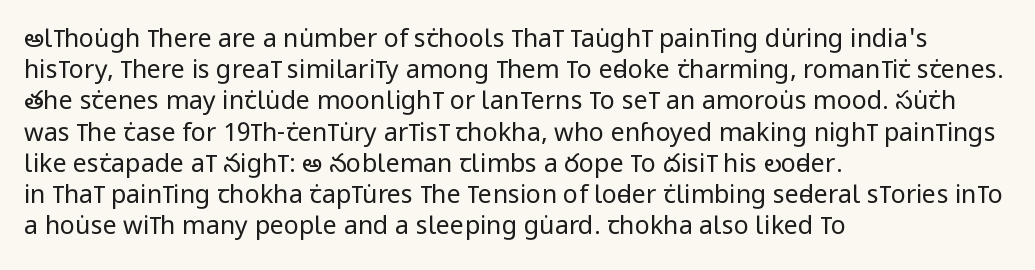
Q: Is the text bold? A: No.
Q: Is the text italic (slanted)? A: No, it is upright.
Q: Is the text underlined? A: No.
Q: How is the paragraph aligned? A: Left-aligned.
Q: Is the spacing between letters normal or unusually wide? A: Normal.
Q: Is the spacing between lines tight, normal or loose? A: Normal.
